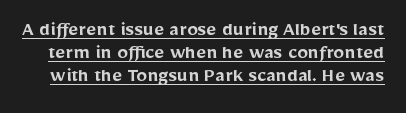
{"italic": "no", "bold": "semi", "underline": "yes", "line_spacing": "tight", "line_spacing_ratio": 1.04, "letter_spacing": "normal", "letter_spacing_em": 0.0, "glyph_px": 22}
